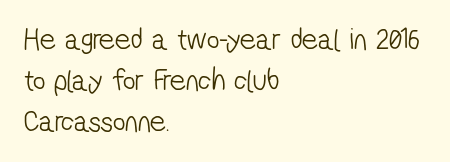
A student would call this left alignment; a typographer would say flush left, rag right. Character widths vary here, with narrow letters taking less room than wide ones. Decoration check: the copy has no underline. Stroke terminals: plain, sans-serif. The tracking reads as untouched default to a designer's eye.
